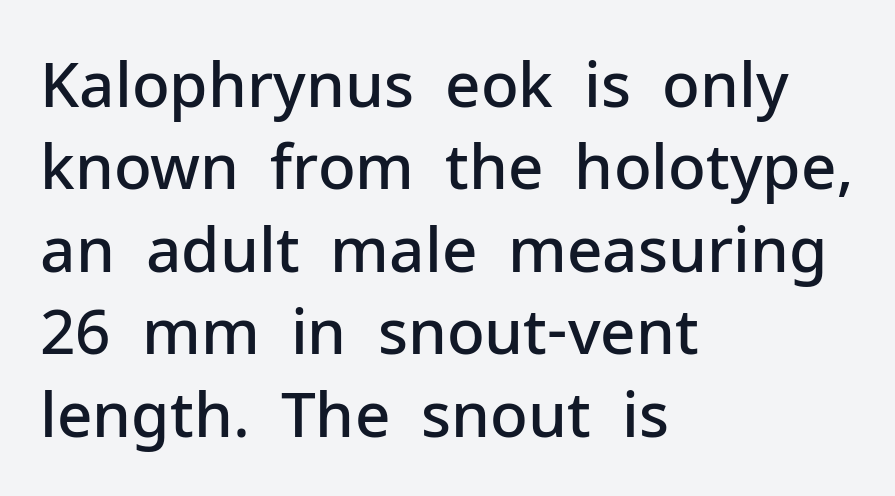
All the whitespace from short lines collects on the right. This block has exactly the height ordinary leading produces. Here the designer chose a conventional face with non-uniform glyph widths. In terms of posture, this sample is upright. Look at the stroke-to-counter ratio: somewhat heavy, a semibold. The line texture is even and compact thanks to regular tracking.
